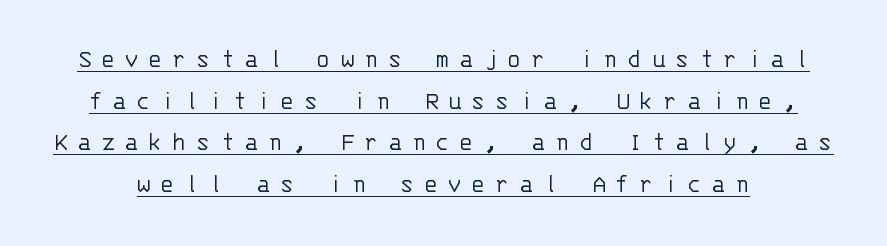
The passage shown is underscored from start to finish. Inter-character spacing is expanded well beyond the font's built-in metrics. A typesetter would call this leading conventional body-copy spacing. The weight would be labelled regular, book, light, or lighter still. Tall strokes in this sample are plumb rather than angled.
